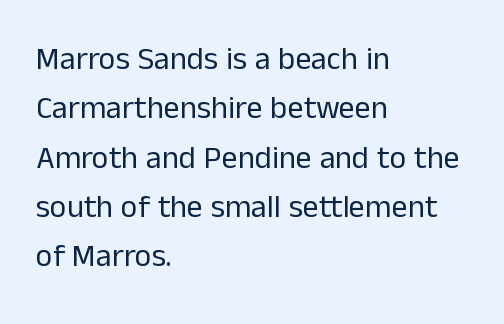
The image shows 32 px regular-weight sans-serif type, upright; set left-aligned, normal line spacing (1.54x), normal letter spacing, not underlined; low stroke contrast and a medium x-height.
